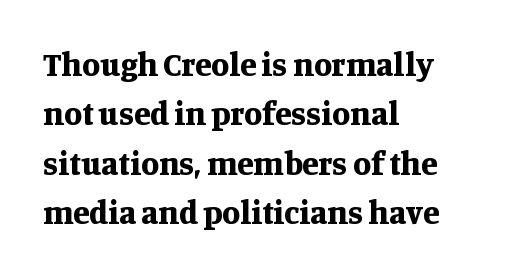
Observe the ordinary spacing: letters are neighbours, not strangers. The passage shown is emphatically bold. Horizontal alignment here is leftward, the default for most running prose. The passage shown is not underscored anywhere. Yep, those are serifs on the letters. Quick note: not italic, upright.
